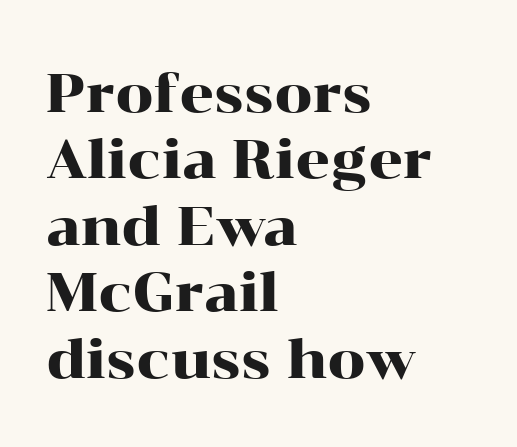
A typesetter would call this proportional, since set widths differ per character. Is this a sans? No — the strokes have serifs. Lines of text with bare space underneath. These lines are set flush left with a ragged right edge. Tracking value appears to be zero — textbook default spacing.
